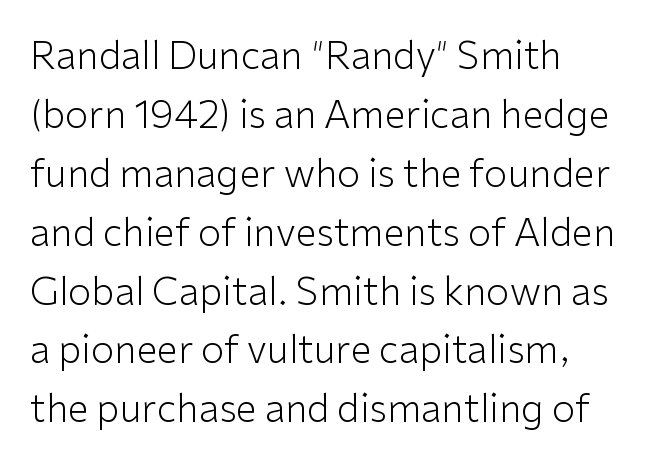
{"serif": "no", "italic": "no", "bold": "no", "weight": "light", "width": "normal", "stroke_contrast": "low", "x_height": "medium", "monospaced": "no", "underline": "no", "align": "left", "line_spacing": "normal", "line_spacing_ratio": 1.55, "letter_spacing": "normal", "letter_spacing_em": 0.0, "glyph_px": 38}
